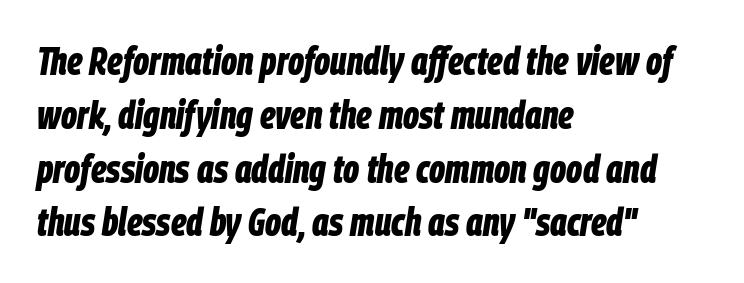
{"italic": "yes", "lean": "right", "slant_degrees": 9, "bold": "yes", "weight": "bold", "width": "condensed", "stroke_contrast": "low", "x_height": "large", "monospaced": "no", "underline": "no", "align": "left", "line_spacing": "normal", "line_spacing_ratio": 1.38, "letter_spacing": "normal", "letter_spacing_em": 0.0, "glyph_px": 39}
